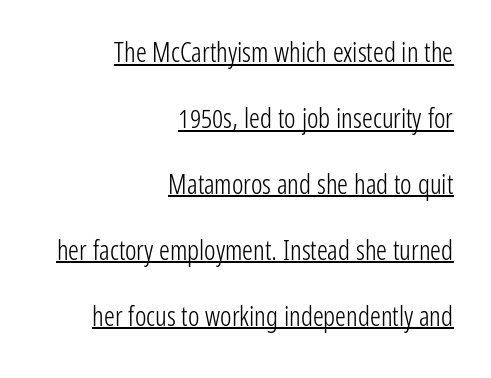
Q: Is the text bold? A: No.
Q: Is the text italic (slanted)? A: No, it is upright.
Q: Is the text underlined? A: Yes.
Q: How is the paragraph aligned? A: Right-aligned.
Q: Is the spacing between letters normal or unusually wide? A: Normal.
Q: Is the spacing between lines tight, normal or loose? A: Loose.
